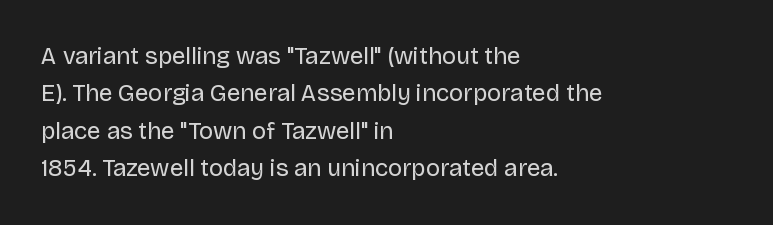
Q: Is the text bold? A: No.
Q: Is the text italic (slanted)? A: No, it is upright.
Q: Is the text underlined? A: No.
Q: How is the paragraph aligned? A: Left-aligned.
Q: Is the spacing between letters normal or unusually wide? A: Normal.
Q: Is the spacing between lines tight, normal or loose? A: Normal.
